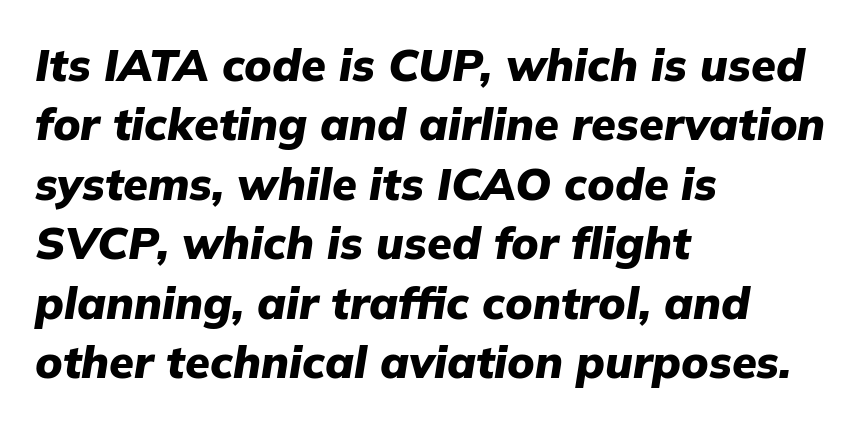
Looks like regular typesetting: each glyph gets only the width it needs. Each glyph is drawn with heavy, bold strokes. In terms of posture, this sample is oblique. Line spacing here is normal. Caption: multi-line text, flush left, ragged right.
